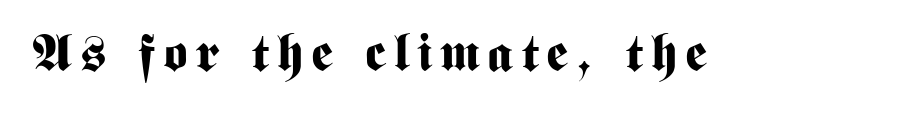
The image shows 52 px bold, condensed sans-serif type, upright; set not underlined; medium stroke contrast and a medium x-height.
